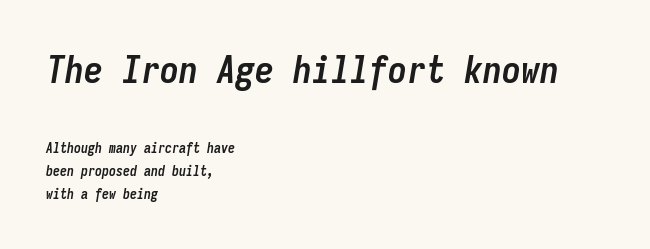
The image shows 38 px semibold, condensed type, italic (leaning right), monospaced; set left-aligned, normal line spacing (1.64x), normal letter spacing, not underlined; the first (top) block is 2.71x larger; low stroke contrast and a medium x-height.
